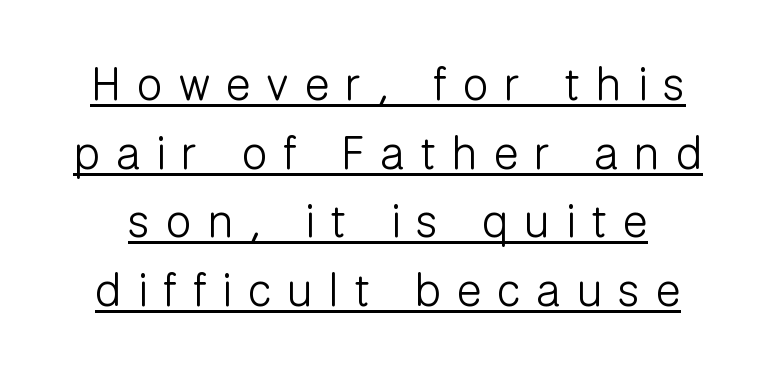
The characters display no serif detailing; their extremities are plain. Note the varied advance widths — an 'i' is clearly narrower than an 'm'. A baseline rule has been typeset under these characters. Unbolded letterforms with no extra heft.
